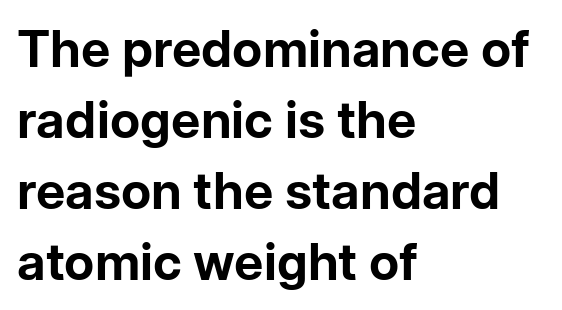
Italic: no, the glyphs are upright roman. Quick note: underline off. This rendering uses left alignment, leaving the right contour irregular. The line-height multiplier appears to be the usual default. The designer went with a sans here, leaving each stem footless.
